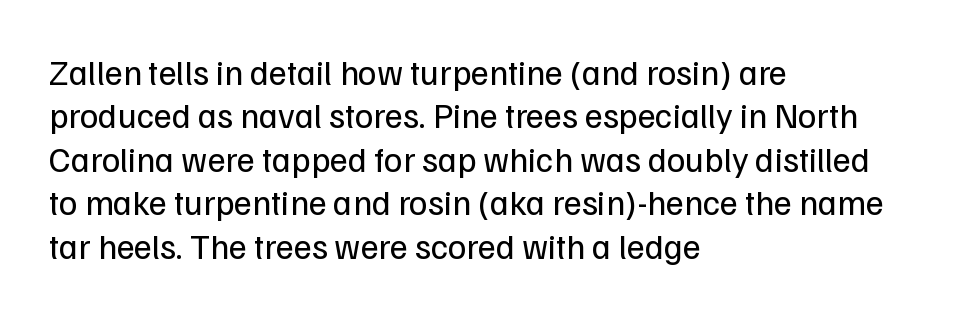
Q: Is the text bold? A: No.
Q: Is the text italic (slanted)? A: No, it is upright.
Q: Is the typeface a serif or a sans-serif typeface? A: Sans-serif.
Q: Is the text underlined? A: No.
Q: How is the paragraph aligned? A: Left-aligned.
Q: Is the spacing between letters normal or unusually wide? A: Normal.
Q: Width (condensed, normal, or wide)? A: Normal.
Q: Stroke contrast? A: Low.
Q: x-height? A: Medium.
Q: Monospaced? A: No.
